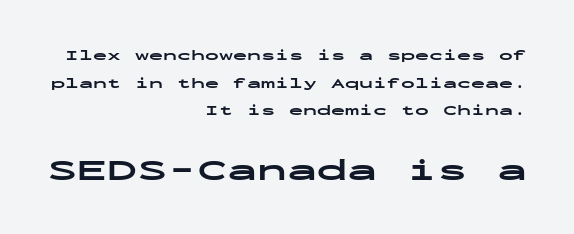
Q: Is the text bold? A: Yes.
Q: Is the text italic (slanted)? A: No, it is upright.
Q: Is the typeface a serif or a sans-serif typeface? A: Sans-serif.
Q: Is the text underlined? A: No.
Q: How is the paragraph aligned? A: Right-aligned.
Q: Is the spacing between letters normal or unusually wide? A: Normal.
Q: Is the spacing between lines tight, normal or loose? A: Loose.
Q: Which block of text is set in a larger size, the first (top) or the second (bottom)? A: The second (bottom) one.
Q: Width (condensed, normal, or wide)? A: Wide.
Q: Stroke contrast? A: Low.
Q: x-height? A: Medium.
Q: Monospaced? A: Yes.
